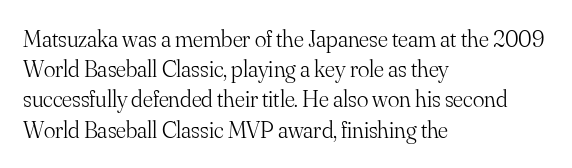
The image shows 24 px text type, upright; set left-aligned, normal line spacing (1.26x), normal letter spacing, not underlined.
